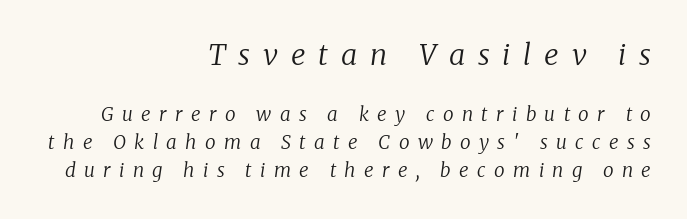
{"serif": "yes", "italic": "yes", "lean": "right", "slant_degrees": 8, "bold": "no", "weight": "regular", "width": "normal", "stroke_contrast": "low", "x_height": "medium", "monospaced": "no", "underline": "no", "align": "right", "line_spacing": "normal", "line_spacing_ratio": 1.47, "letter_spacing": "wide", "letter_spacing_em": 0.44, "larger_block": "first", "size_ratio": 1.53, "glyph_px": 29}
